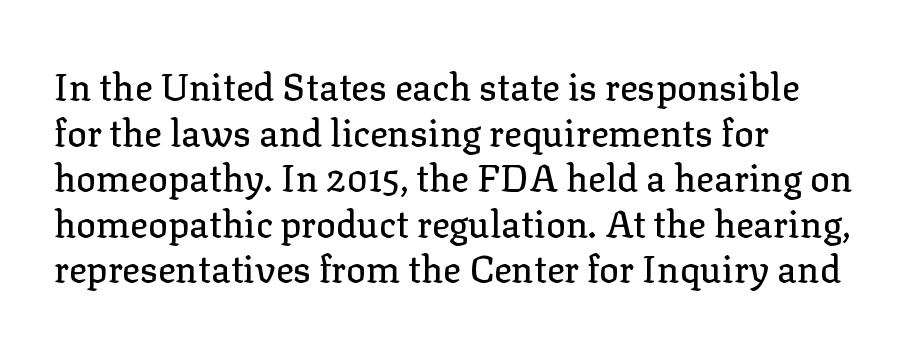
The image shows 37 px serif type, upright; set left-aligned, line spacing 1.23x, normal letter spacing, not underlined; low stroke contrast and a medium x-height.
